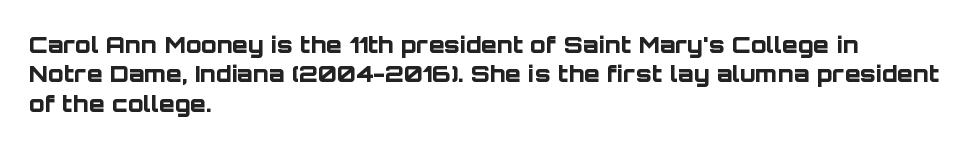
The image shows 23 px bold type, upright; set left-aligned, normal line spacing (1.28x), normal letter spacing, not underlined.
